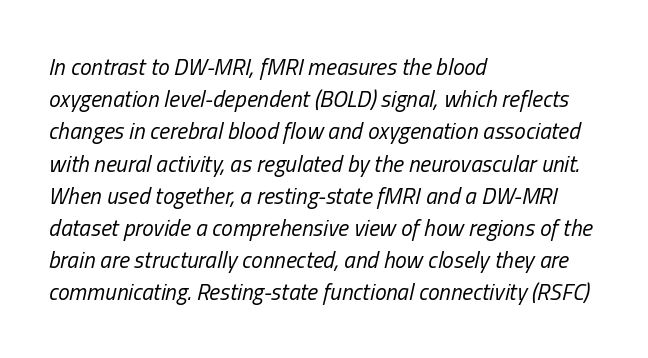
The text block is weighted toward the left margin, trailing off unevenly rightward. On a weight scale, this lands at 450 or below. The gaps between neighbouring characters are ordinary and unremarkable. Tall strokes in this sample are angled rather than plumb.
